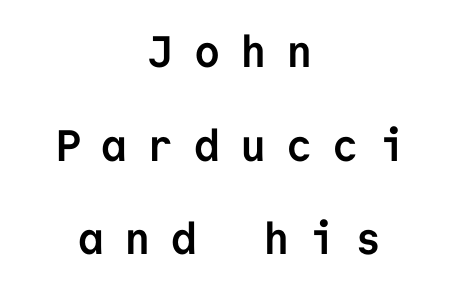
The image shows 44 px semibold sans-serif type, upright, monospaced; set centered, loose line spacing (2.13x), unusually wide letter spacing (+0.45 em), not underlined; low stroke contrast and a medium x-height.
